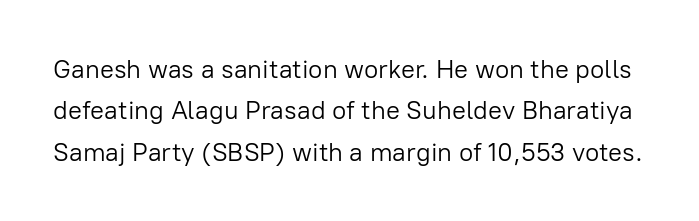
Q: Is the text bold? A: No.
Q: Is the text italic (slanted)? A: No, it is upright.
Q: Is the text underlined? A: No.
Q: Is the spacing between letters normal or unusually wide? A: Normal.
Q: Is the spacing between lines tight, normal or loose? A: Normal.
